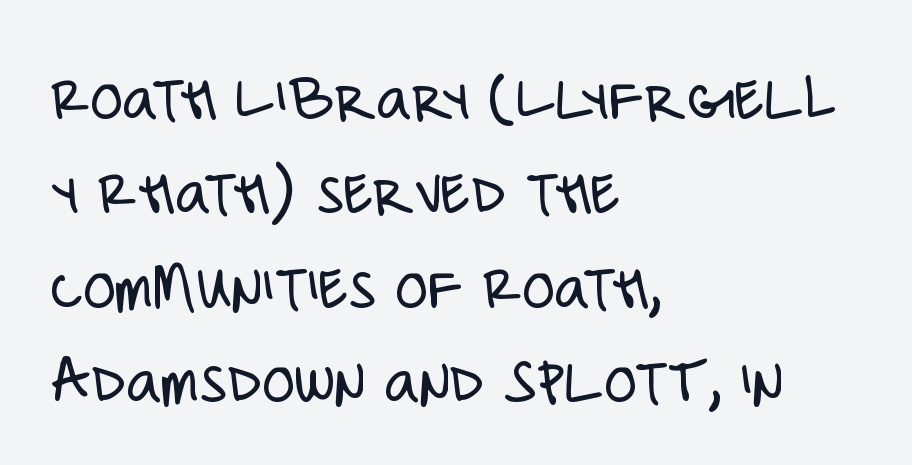
The image shows 67 px light, condensed sans-serif type, upright; set left-aligned, normal line spacing (1.41x), normal letter spacing, not underlined; low stroke contrast and a large x-height.
